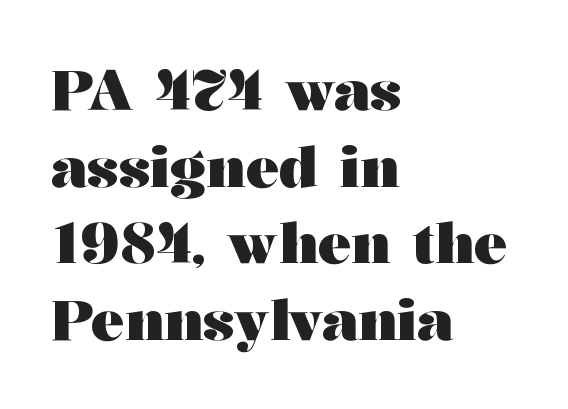
Q: Is the text bold? A: Yes.
Q: Is the text italic (slanted)? A: No, it is upright.
Q: Is the typeface a serif or a sans-serif typeface? A: Serif.
Q: Is the text underlined? A: No.
Q: How is the paragraph aligned? A: Left-aligned.
Q: Is the spacing between letters normal or unusually wide? A: Normal.
Q: Is the spacing between lines tight, normal or loose? A: Normal.
Q: Width (condensed, normal, or wide)? A: Wide.
Q: Stroke contrast? A: Medium.
Q: x-height? A: Medium.
Q: Monospaced? A: No.
